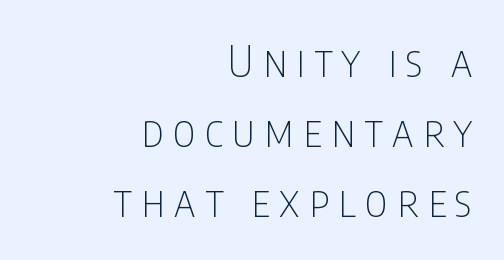
Observe the absence of serifs on each vertical stroke in this sample. Caption: multi-line text, flush right, ragged left. The area under the type is left untouched. How are the letters spaced? Widely, with obvious added tracking. Students, observe: this is what conventionally led text looks like. Is this a fixed-width face? No — the glyphs have proportional, varying widths.
